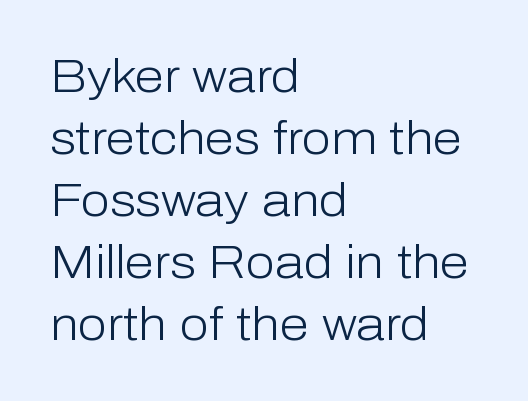
The image shows 47 px light sans-serif type, upright; set left-aligned, normal line spacing (1.32x), normal letter spacing, not underlined; low stroke contrast and a medium x-height.
